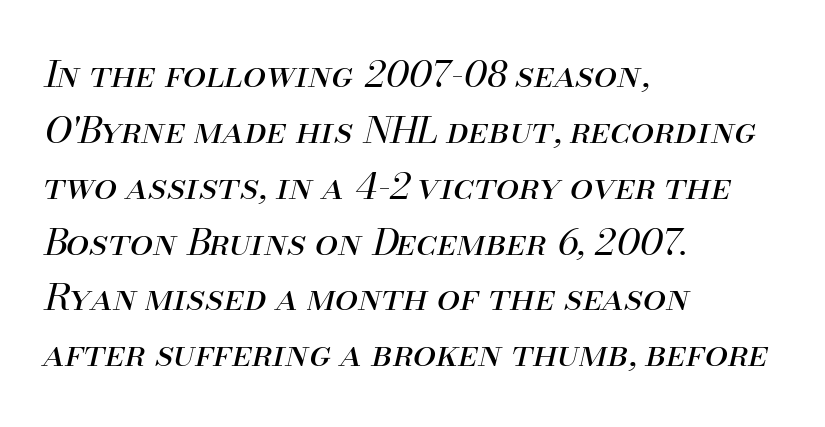
Looks like regular typesetting: each glyph gets only the width it needs. Between one letter and the next there's only the usual sliver of space. The lines are quadded left. Rule under the text: the space is simply empty.
